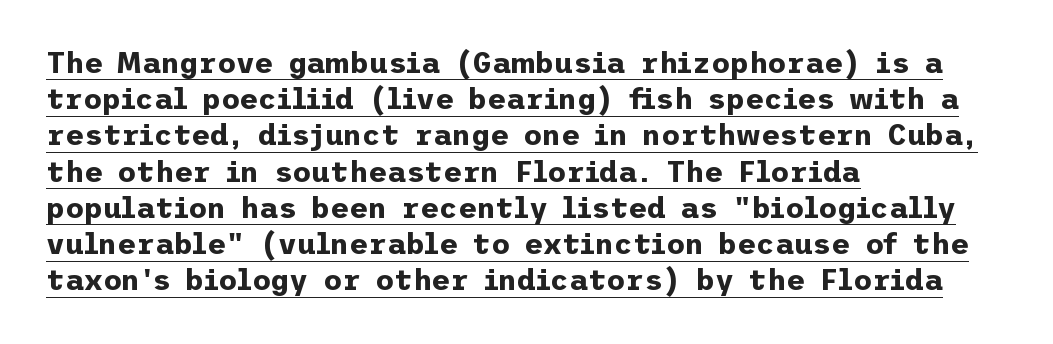
Italic: no, the glyphs are upright roman. A continuous stroke trails under the words, as in a hyperlink. Line beginnings align vertically; line endings do not. Pretty heavy lettering here — definitely bold.
